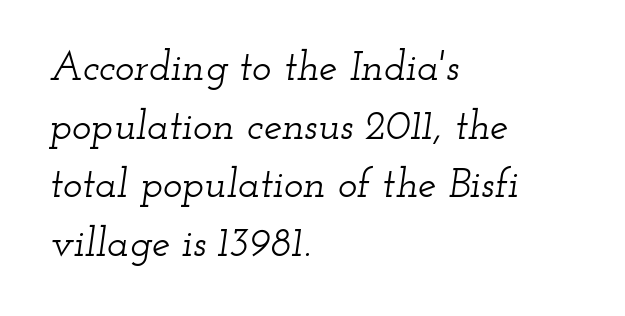
{"serif": "yes", "italic": "yes", "lean": "right", "slant_degrees": 12, "width": "wide", "stroke_contrast": "low", "x_height": "small", "monospaced": "no", "underline": "no", "align": "left", "line_spacing": "normal", "line_spacing_ratio": 1.43, "letter_spacing": "normal", "letter_spacing_em": 0.0, "glyph_px": 41}
